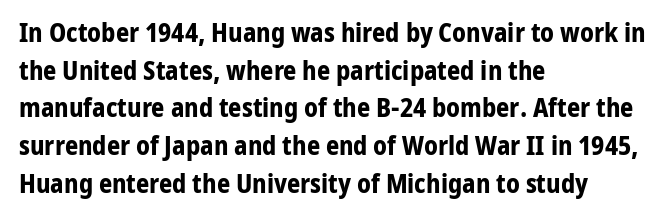
Q: Is the text bold? A: Yes.
Q: Is the text italic (slanted)? A: No, it is upright.
Q: Is the text underlined? A: No.
Q: How is the paragraph aligned? A: Left-aligned.
Q: Is the spacing between letters normal or unusually wide? A: Normal.
Q: Is the spacing between lines tight, normal or loose? A: Normal.
